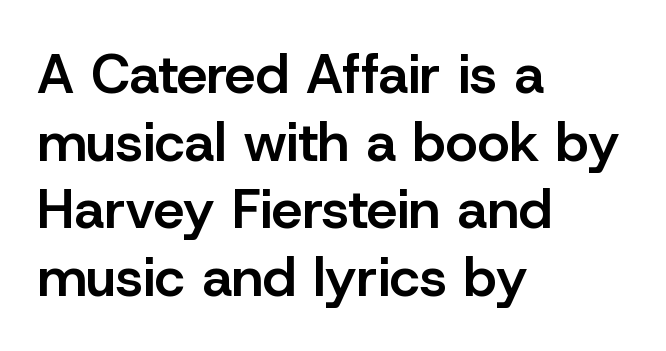
The glyphs are unaccompanied by any horizontal stroke below them. The glyphs in this specimen are sans serif. What stands out about the letter spacing? Nothing — it is the standard amount. The type sits square on the baseline with zero lean.
